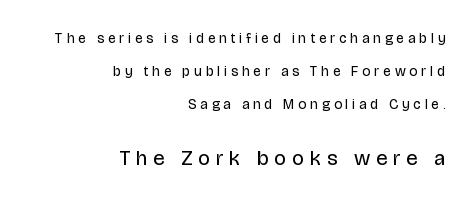
Q: Is the text bold? A: No.
Q: Is the text italic (slanted)? A: No, it is upright.
Q: Is the text underlined? A: No.
Q: How is the paragraph aligned? A: Right-aligned.
Q: Is the spacing between letters normal or unusually wide? A: Unusually wide.
Q: Is the spacing between lines tight, normal or loose? A: Loose.
Q: Which block of text is set in a larger size, the first (top) or the second (bottom)? A: The second (bottom) one.
